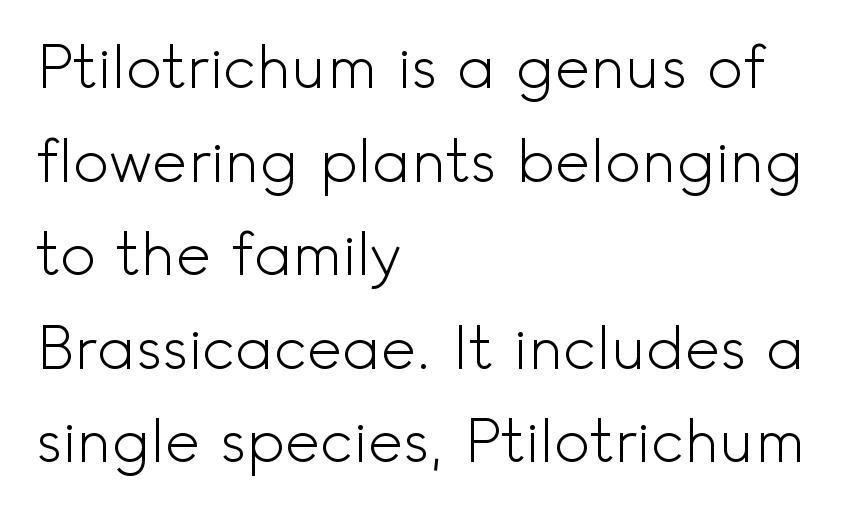
The image shows 60 px light sans-serif type, upright; set left-aligned, normal line spacing (1.56x), normal letter spacing, not underlined; a small x-height.
